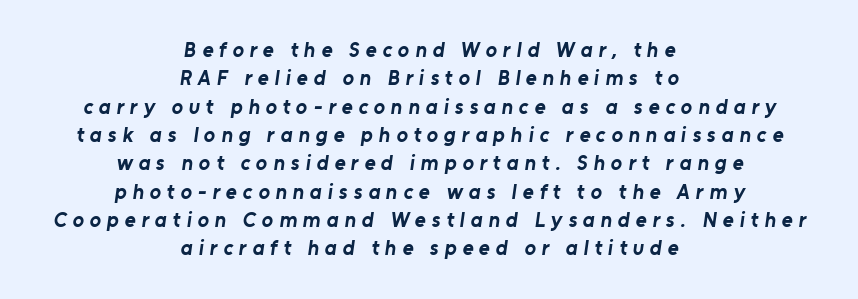
Inter-character spacing is expanded well beyond the font's built-in metrics. The typesetting leans heavy: a genuine bold. These lines sit exactly where default settings would place them. Check the space under the baseline: it is left empty. Neither beginnings nor endings align; midpoints do.
